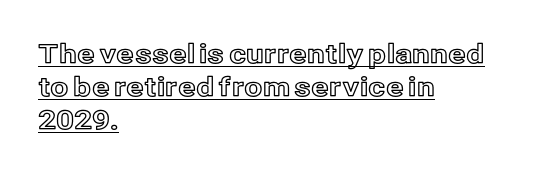
Q: Is the text italic (slanted)? A: No, it is upright.
Q: Is the text underlined? A: Yes.
Q: How is the paragraph aligned? A: Left-aligned.
Q: Is the spacing between letters normal or unusually wide? A: Normal.
Q: Is the spacing between lines tight, normal or loose? A: Normal.
